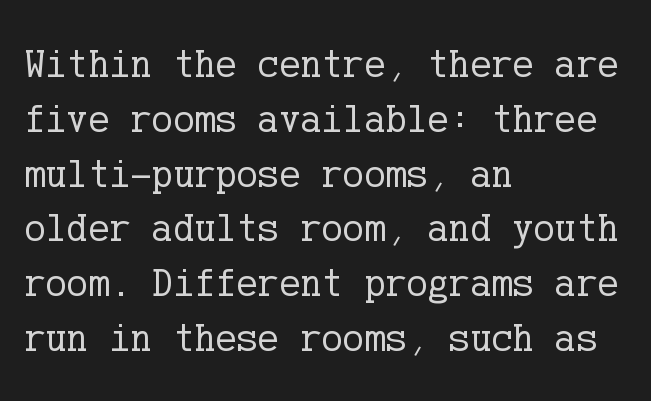
The image shows 40 px regular-weight serif type, upright; set left-aligned, normal line spacing (1.37x), normal letter spacing, not underlined; low stroke contrast and a medium x-height.
